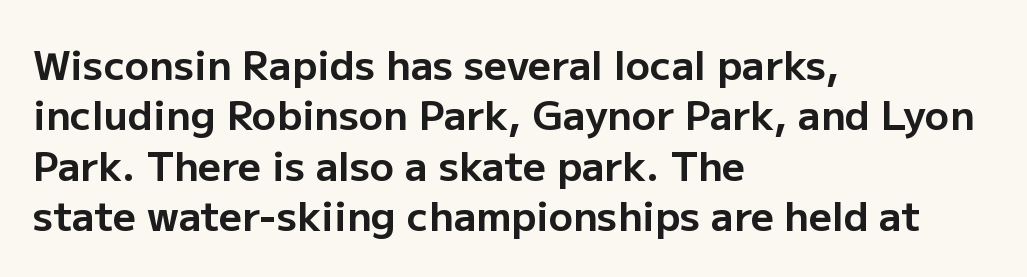
The image shows 40 px bold sans-serif type, upright; set left-aligned, normal line spacing (1.26x), normal letter spacing, not underlined; low stroke contrast and a medium x-height.
